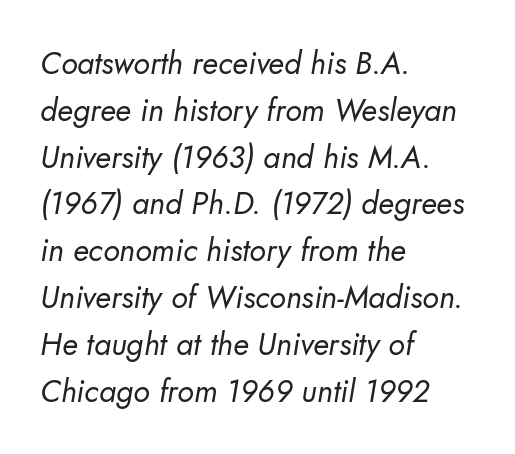
Inter-character spacing is left at the font's built-in metrics. Descenders hang freely into open space. Looks like regular typesetting: each glyph gets only the width it needs. In terms of letterform style, serifs are entirely absent. A light-to-regular cut is what we see here. Casual observation: everything's shoved over to the left.
